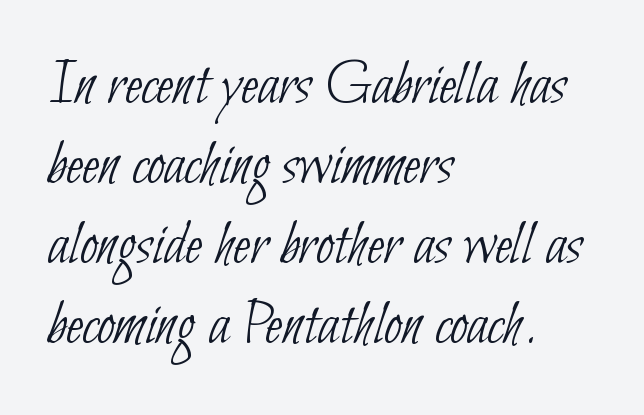
Where is the straight margin? On the left. Regarding serifs, this sample does without them. How would I describe the line gaps? Plain and ordinary. Short note: letters normally spaced. The gap between lines stays unmarked.
